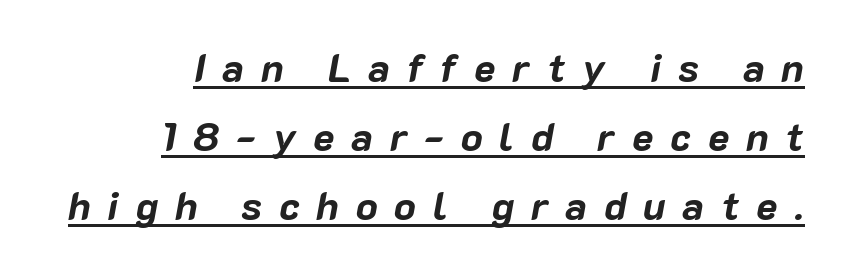
{"italic": "yes", "lean": "right", "slant_degrees": 10, "bold": "yes", "weight": "bold", "width": "normal", "stroke_contrast": "low", "x_height": "medium", "monospaced": "no", "underline": "yes", "align": "right", "line_spacing_ratio": 1.73, "letter_spacing": "wide", "letter_spacing_em": 0.42, "glyph_px": 40}
